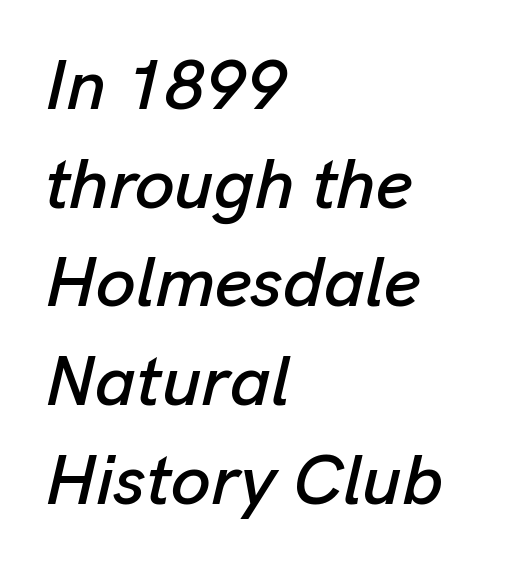
The image shows 71 px text type, italic (leaning right); set left-aligned, normal line spacing (1.39x), normal letter spacing, not underlined; low stroke contrast and a medium x-height.
